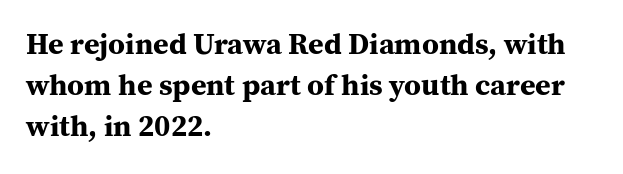
Q: Is the text bold? A: Yes.
Q: Is the text italic (slanted)? A: No, it is upright.
Q: Is the typeface a serif or a sans-serif typeface? A: Serif.
Q: Is the text underlined? A: No.
Q: How is the paragraph aligned? A: Left-aligned.
Q: Is the spacing between letters normal or unusually wide? A: Normal.
Q: Is the spacing between lines tight, normal or loose? A: Normal.
Q: Width (condensed, normal, or wide)? A: Normal.
Q: Stroke contrast? A: Medium.
Q: x-height? A: Medium.
Q: Monospaced? A: No.
